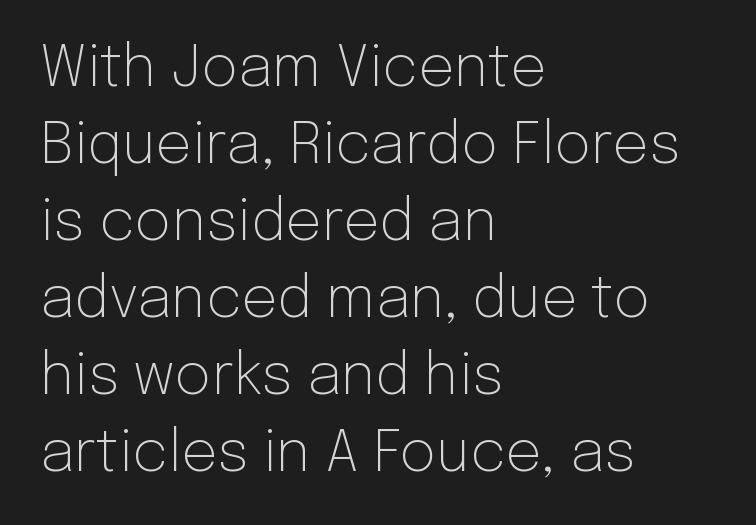
The image shows 57 px light sans-serif type, upright; set left-aligned, normal line spacing (1.35x), normal letter spacing, not underlined; low stroke contrast and a medium x-height.
